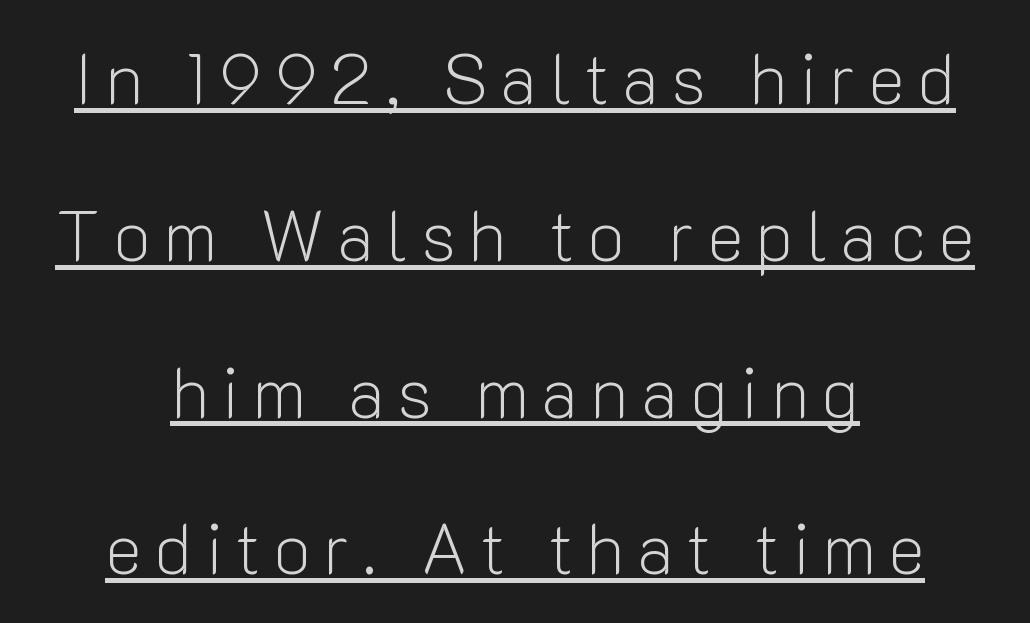
The image shows 70 px light sans-serif type, upright; set centered, loose line spacing (2.24x), underlined; low stroke contrast and a medium x-height.
